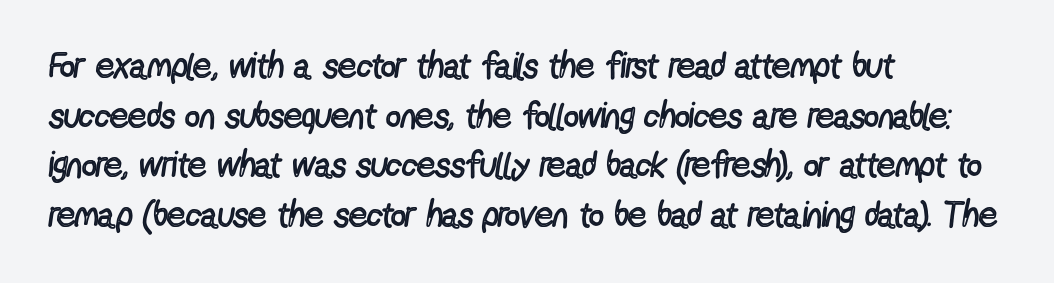
{"serif": "no", "bold": "no", "weight": "regular", "width": "condensed", "x_height": "medium", "monospaced": "no", "underline": "no", "align": "left", "line_spacing": "normal", "line_spacing_ratio": 1.38, "letter_spacing": "normal", "letter_spacing_em": 0.0, "glyph_px": 36}
